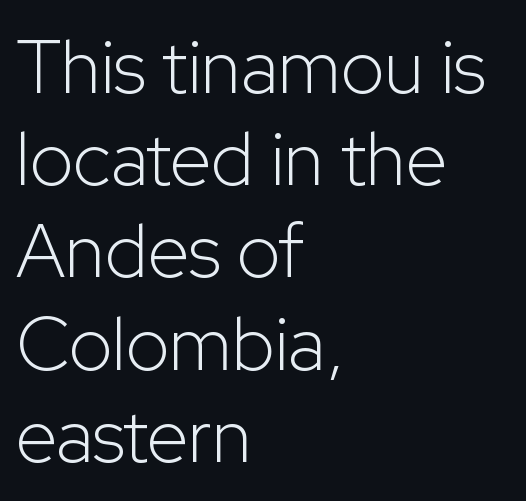
The image shows 75 px light sans-serif type, upright; set left-aligned, line spacing 1.23x, normal letter spacing, not underlined; low stroke contrast and a medium x-height.
